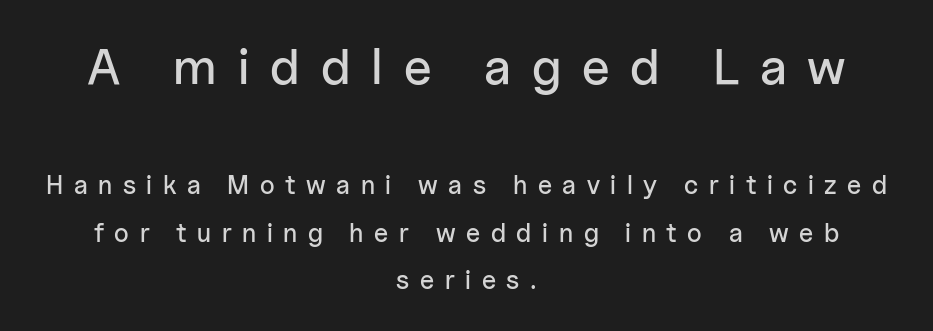
Q: Is the text italic (slanted)? A: No, it is upright.
Q: Is the typeface a serif or a sans-serif typeface? A: Sans-serif.
Q: Is the text underlined? A: No.
Q: How is the paragraph aligned? A: Centered.
Q: Is the spacing between letters normal or unusually wide? A: Unusually wide.
Q: Which block of text is set in a larger size, the first (top) or the second (bottom)? A: The first (top) one.
Q: Width (condensed, normal, or wide)? A: Normal.
Q: Stroke contrast? A: Low.
Q: x-height? A: Medium.
Q: Monospaced? A: No.
